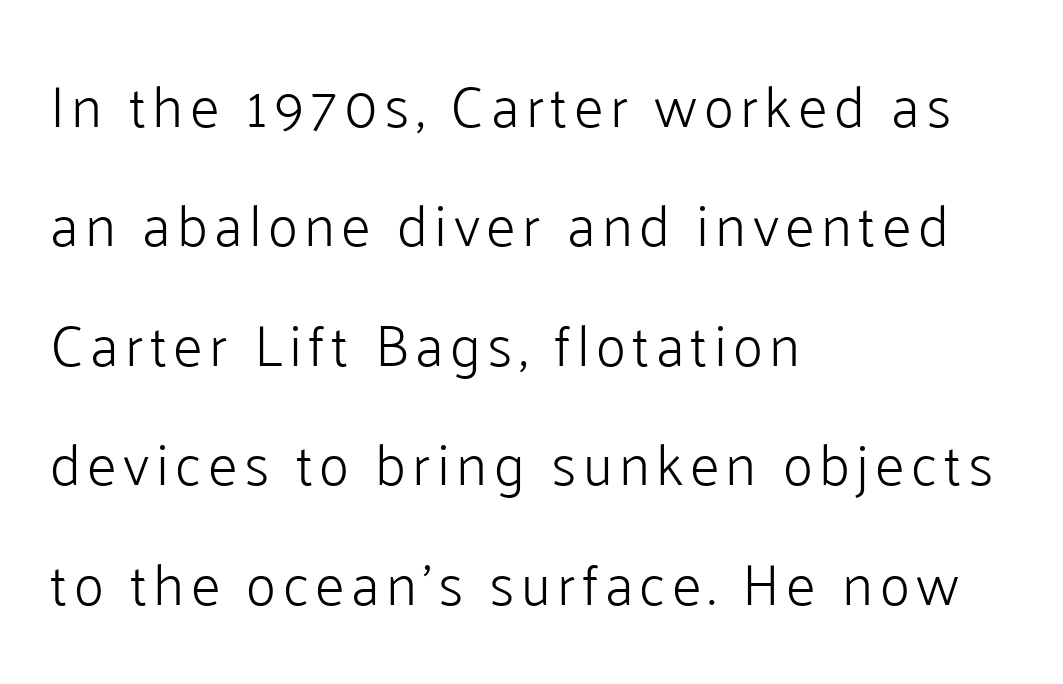
{"serif": "no", "italic": "no", "bold": "no", "weight": "light", "width": "normal", "stroke_contrast": "low", "x_height": "medium", "monospaced": "no", "underline": "no", "align": "left", "line_spacing": "loose", "line_spacing_ratio": 2.06, "glyph_px": 58}
